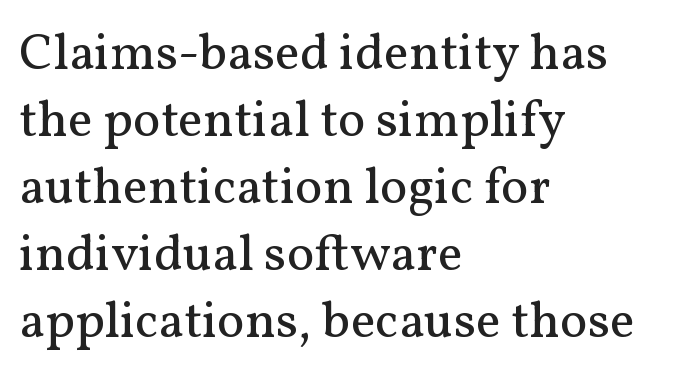
Q: Is the text bold? A: No.
Q: Is the text italic (slanted)? A: No, it is upright.
Q: Is the typeface a serif or a sans-serif typeface? A: Serif.
Q: Is the text underlined? A: No.
Q: How is the paragraph aligned? A: Left-aligned.
Q: Is the spacing between letters normal or unusually wide? A: Normal.
Q: Is the spacing between lines tight, normal or loose? A: Normal.
Q: Width (condensed, normal, or wide)? A: Normal.
Q: Stroke contrast? A: Medium.
Q: x-height? A: Medium.
Q: Monospaced? A: No.
